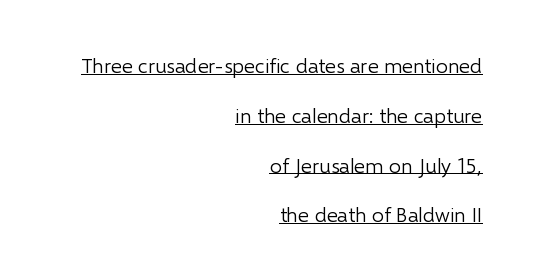
{"italic": "no", "bold": "no", "underline": "yes", "align": "right", "line_spacing": "loose", "line_spacing_ratio": 2.37, "letter_spacing": "normal", "letter_spacing_em": 0.0, "glyph_px": 21}
